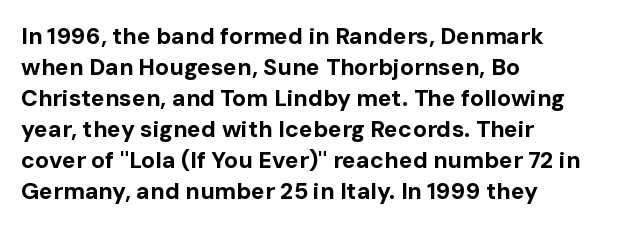
{"italic": "no", "bold": "yes", "underline": "no", "align": "left", "line_spacing": "normal", "line_spacing_ratio": 1.35, "letter_spacing": "normal", "letter_spacing_em": 0.0, "glyph_px": 23}
